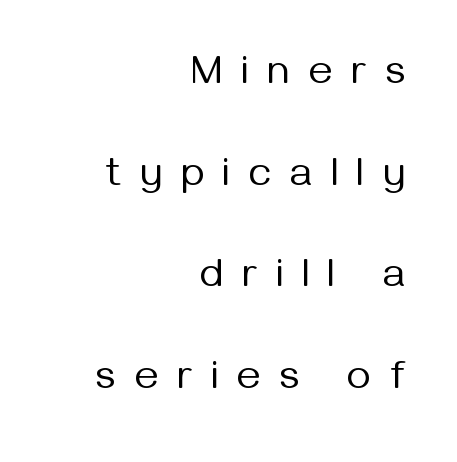
{"serif": "no", "italic": "no", "bold": "no", "weight": "regular", "width": "normal", "stroke_contrast": "medium", "x_height": "medium", "monospaced": "no", "underline": "no", "align": "right", "line_spacing": "loose", "line_spacing_ratio": 2.48, "letter_spacing": "wide", "letter_spacing_em": 0.47, "glyph_px": 41}
